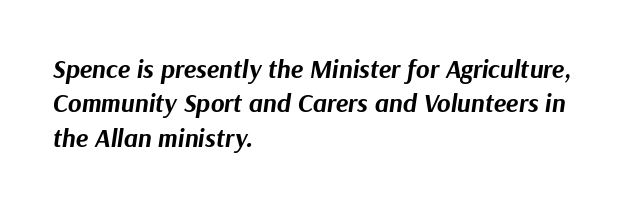
If you measured baseline to baseline, you'd find a middling distance. The text carries the slant typical of an italic or oblique font. Weight: bold. The letters sit at their default tracking, neither squeezed nor spread. The rendering anchors every line to the left-hand side.
